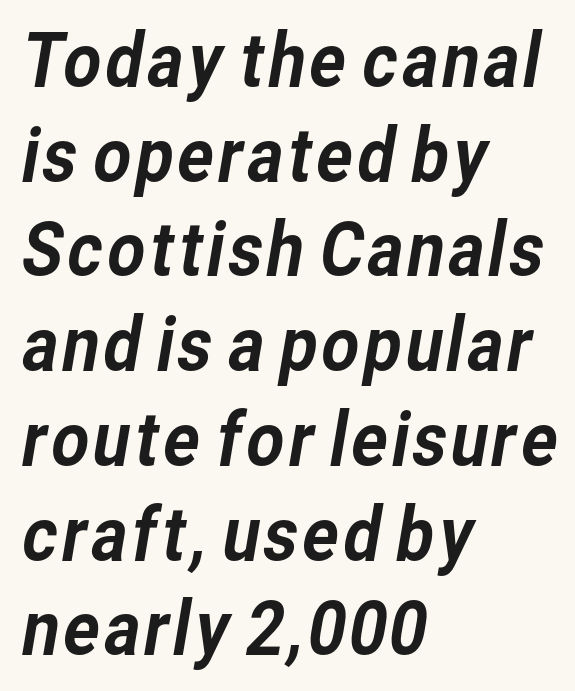
{"serif": "no", "width": "normal", "stroke_contrast": "low", "x_height": "medium", "monospaced": "no", "underline": "no", "align": "left", "line_spacing": "normal", "line_spacing_ratio": 1.28, "letter_spacing": "normal", "letter_spacing_em": 0.0, "glyph_px": 74}
